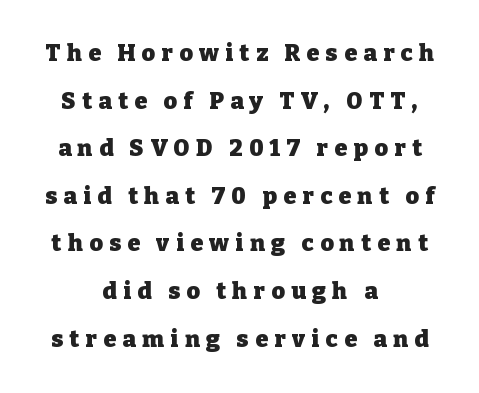
The image shows 23 px bold type, upright; set centered, loose line spacing (2.07x), unusually wide letter spacing (+0.28 em), not underlined.
